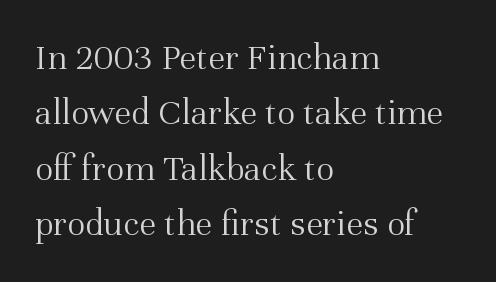
The image shows 38 px light serif type, upright; set left-aligned, normal line spacing (1.46x), normal letter spacing, not underlined; medium stroke contrast and a medium x-height.
